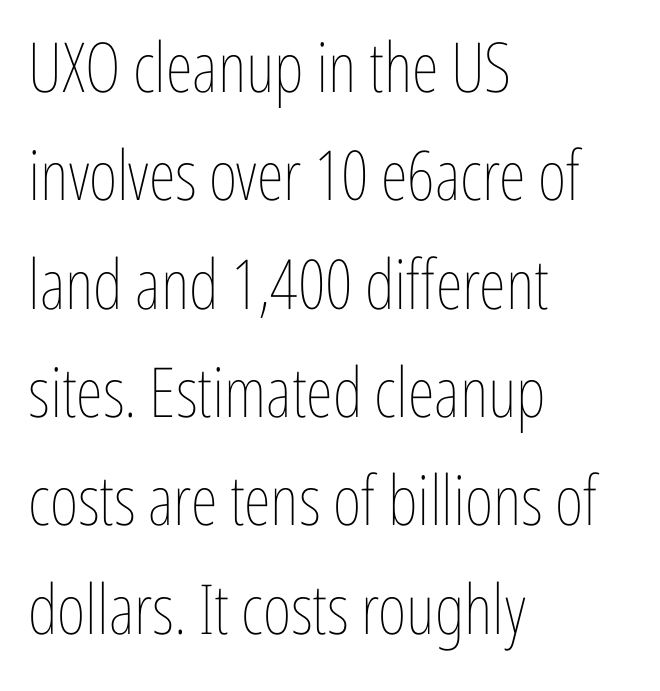
The image shows 69 px thin, condensed type, upright; set left-aligned, normal line spacing (1.57x), normal letter spacing, not underlined; low stroke contrast and a medium x-height.
